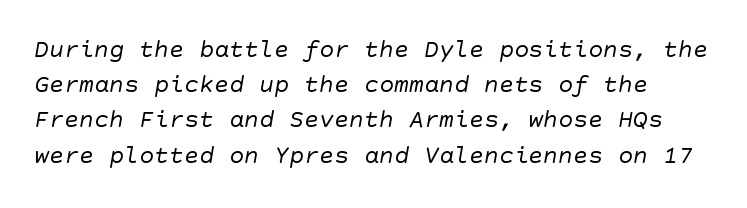
The area under the type is left untouched. Nobody touched the tracking dial on this one. A typesetter would call this leading conventional body-copy spacing. Caption: face not bold, strokes unweighted.
